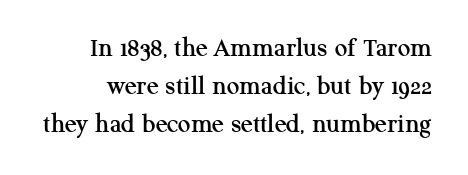
Q: Is the text italic (slanted)? A: No, it is upright.
Q: Is the typeface a serif or a sans-serif typeface? A: Serif.
Q: Is the text underlined? A: No.
Q: Is the spacing between letters normal or unusually wide? A: Normal.
Q: Is the spacing between lines tight, normal or loose? A: Normal.
Q: Width (condensed, normal, or wide)? A: Normal.
Q: Stroke contrast? A: Medium.
Q: x-height? A: Medium.
Q: Monospaced? A: No.
